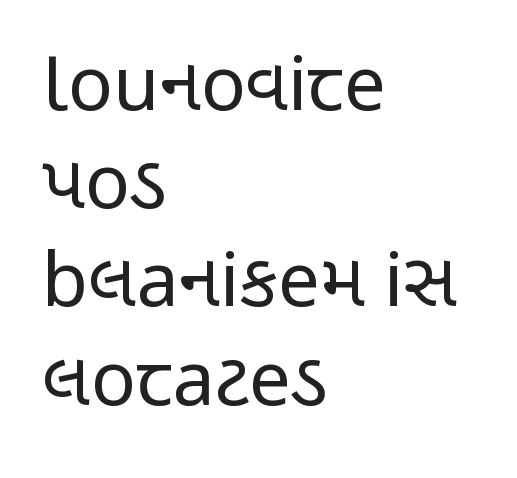
Q: Is the text bold? A: No.
Q: Is the text italic (slanted)? A: No, it is upright.
Q: Is the typeface a serif or a sans-serif typeface? A: Sans-serif.
Q: Is the text underlined? A: No.
Q: How is the paragraph aligned? A: Left-aligned.
Q: Is the spacing between letters normal or unusually wide? A: Normal.
Q: Is the spacing between lines tight, normal or loose? A: Normal.
Q: Width (condensed, normal, or wide)? A: Condensed.
Q: Stroke contrast? A: Low.
Q: x-height? A: Medium.
Q: Monospaced? A: No.
